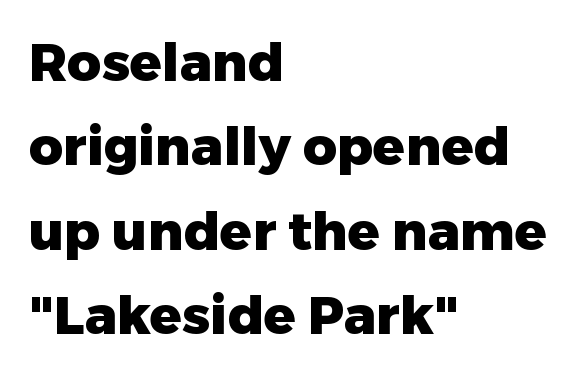
Q: Is the text bold? A: Yes.
Q: Is the text italic (slanted)? A: No, it is upright.
Q: Is the typeface a serif or a sans-serif typeface? A: Sans-serif.
Q: Is the text underlined? A: No.
Q: How is the paragraph aligned? A: Left-aligned.
Q: Is the spacing between letters normal or unusually wide? A: Normal.
Q: Is the spacing between lines tight, normal or loose? A: Normal.
Q: Width (condensed, normal, or wide)? A: Normal.
Q: Stroke contrast? A: Low.
Q: x-height? A: Medium.
Q: Monospaced? A: No.
